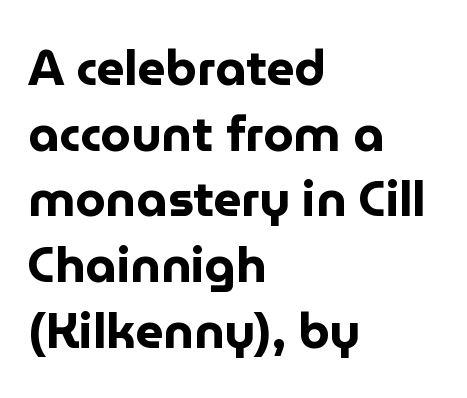
Q: Is the text bold? A: Yes.
Q: Is the text italic (slanted)? A: No, it is upright.
Q: Is the typeface a serif or a sans-serif typeface? A: Sans-serif.
Q: Is the text underlined? A: No.
Q: How is the paragraph aligned? A: Left-aligned.
Q: Is the spacing between letters normal or unusually wide? A: Normal.
Q: Is the spacing between lines tight, normal or loose? A: Normal.
Q: Width (condensed, normal, or wide)? A: Normal.
Q: Stroke contrast? A: Low.
Q: x-height? A: Medium.
Q: Monospaced? A: No.
